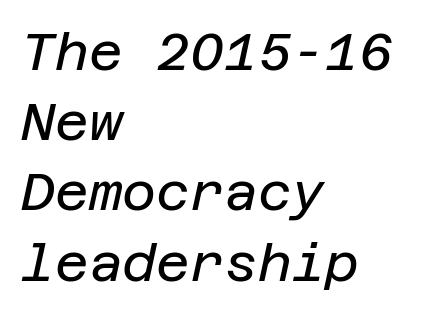
{"italic": "yes", "lean": "right", "slant_degrees": 12, "bold": "no", "weight": "regular", "width": "normal", "stroke_contrast": "low", "x_height": "large", "underline": "no", "align": "left", "line_spacing": "normal", "line_spacing_ratio": 1.35, "letter_spacing": "normal", "letter_spacing_em": 0.0, "glyph_px": 52}
